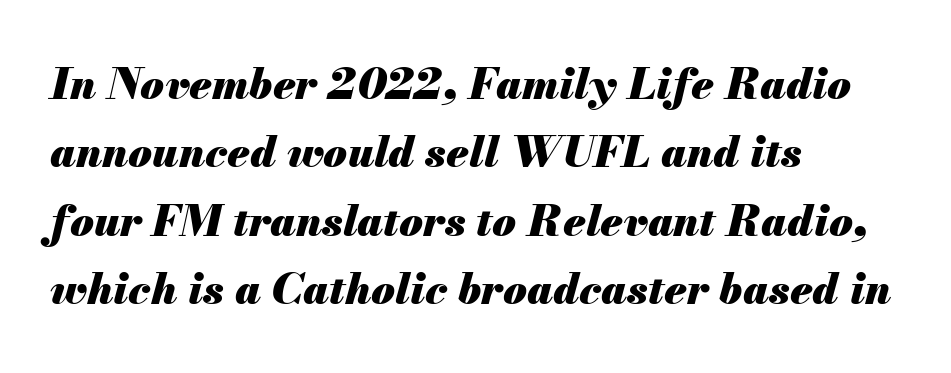
Q: Is the text bold? A: Yes.
Q: Is the text italic (slanted)? A: Yes, it leans right by about 13 degrees.
Q: Is the text underlined? A: No.
Q: How is the paragraph aligned? A: Left-aligned.
Q: Is the spacing between letters normal or unusually wide? A: Normal.
Q: Is the spacing between lines tight, normal or loose? A: Normal.
Q: Width (condensed, normal, or wide)? A: Normal.
Q: Stroke contrast? A: Medium.
Q: x-height? A: Small.
Q: Monospaced? A: No.
